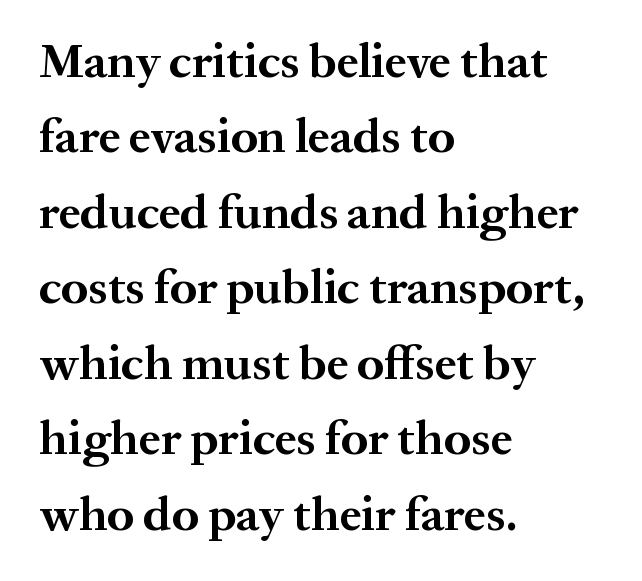
Vertically, the passage feels balanced, rows spaced as you'd expect. There is no visible air inserted between adjacent glyphs. A typesetter would call this proportional, since set widths differ per character. A dark, heavy texture on the line: the type is bold.
